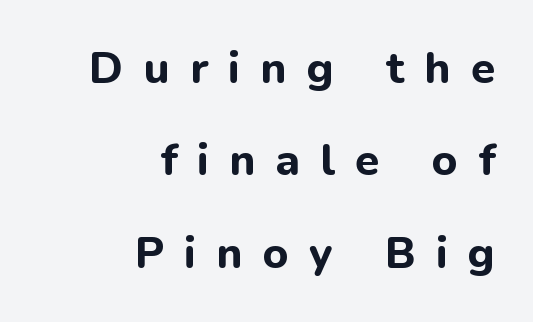
Q: Is the text bold? A: Yes.
Q: Is the text italic (slanted)? A: No, it is upright.
Q: Is the typeface a serif or a sans-serif typeface? A: Sans-serif.
Q: Is the text underlined? A: No.
Q: How is the paragraph aligned? A: Right-aligned.
Q: Is the spacing between letters normal or unusually wide? A: Unusually wide.
Q: Is the spacing between lines tight, normal or loose? A: Loose.
Q: Width (condensed, normal, or wide)? A: Normal.
Q: Stroke contrast? A: Low.
Q: x-height? A: Medium.
Q: Monospaced? A: No.
